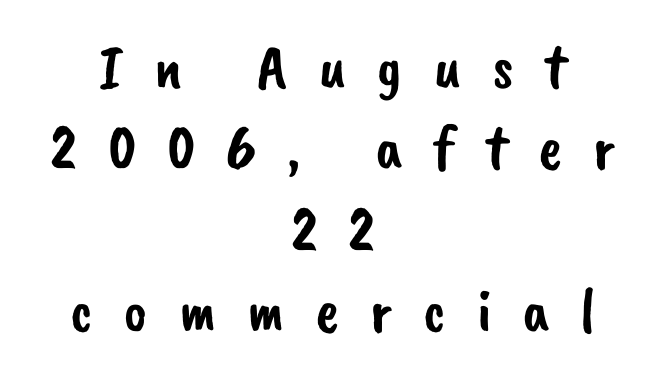
{"serif": "no", "width": "normal", "stroke_contrast": "low", "x_height": "small", "monospaced": "no", "underline": "no", "align": "center", "line_spacing": "normal", "line_spacing_ratio": 1.27, "letter_spacing": "wide", "letter_spacing_em": 0.48, "glyph_px": 64}
